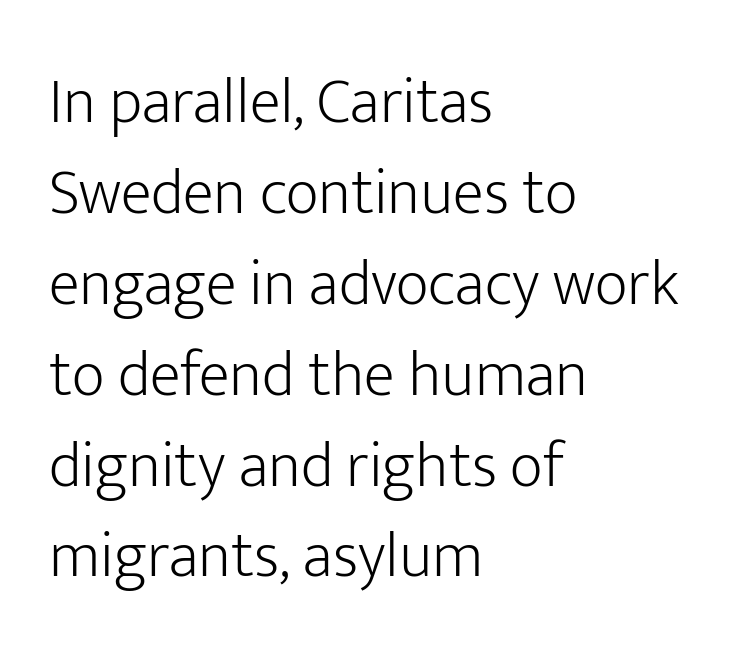
{"serif": "no", "italic": "no", "bold": "no", "weight": "light", "width": "normal", "stroke_contrast": "low", "x_height": "medium", "monospaced": "no", "underline": "no", "align": "left", "line_spacing": "normal", "line_spacing_ratio": 1.42, "letter_spacing": "normal", "letter_spacing_em": 0.0, "glyph_px": 64}
